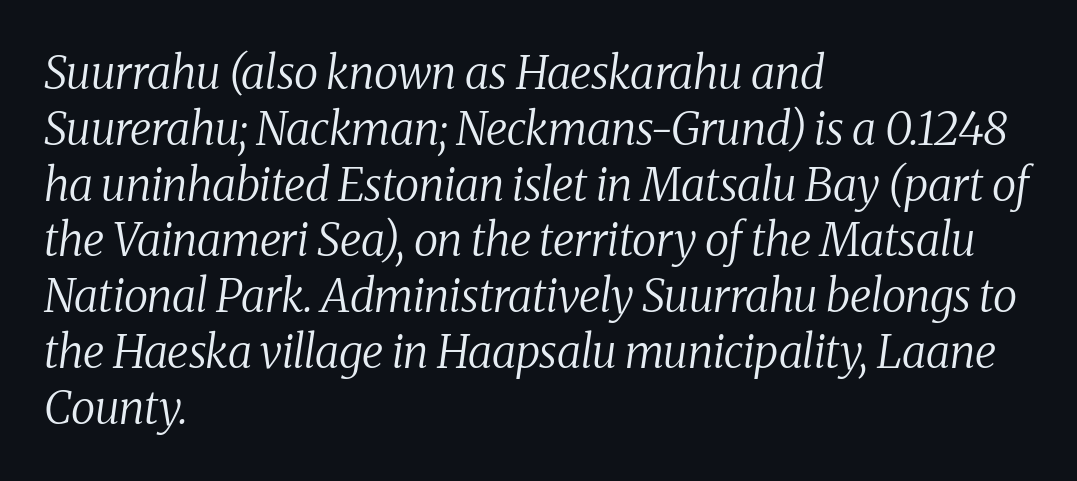
The image shows 45 px regular-weight serif type, italic (leaning right); set left-aligned, line spacing 1.24x, normal letter spacing, not underlined; medium stroke contrast and a medium x-height.
